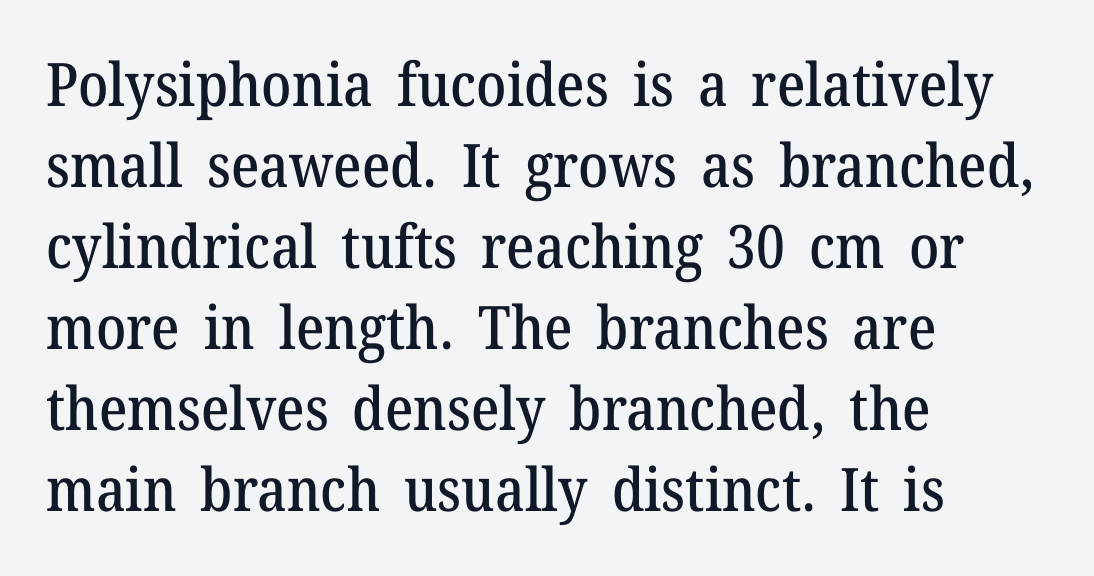
{"serif": "yes", "italic": "no", "width": "normal", "stroke_contrast": "medium", "x_height": "medium", "monospaced": "no", "underline": "no", "align": "left", "line_spacing": "normal", "line_spacing_ratio": 1.35, "letter_spacing": "normal", "letter_spacing_em": 0.0, "glyph_px": 60}
